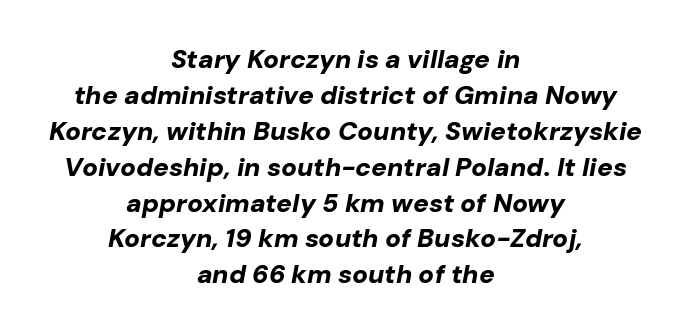
The image shows 26 px bold type, italic (leaning right); set centered, normal line spacing (1.38x), normal letter spacing, not underlined.
